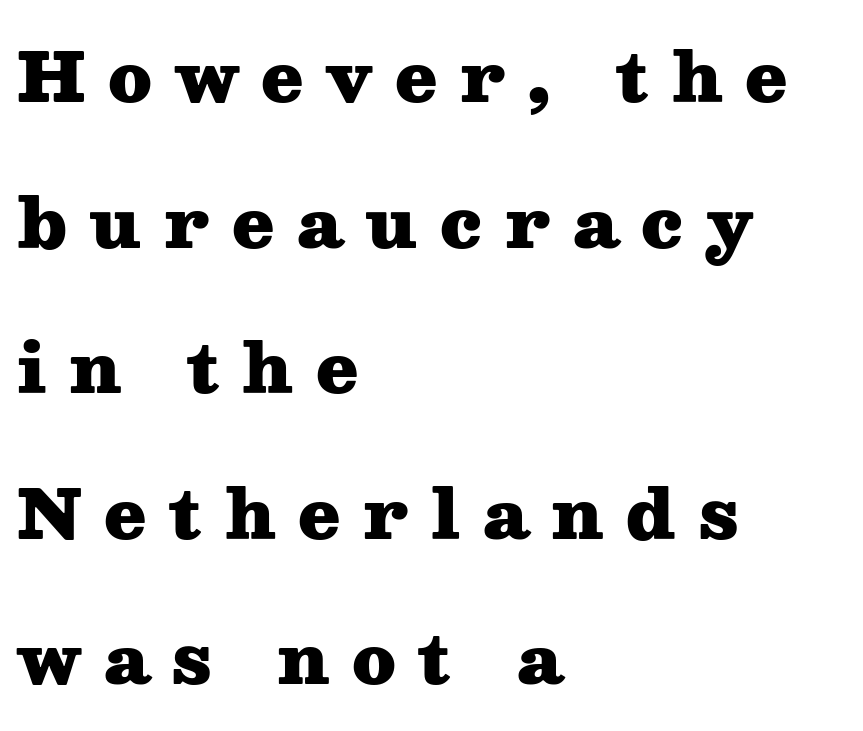
Q: Is the text bold? A: Yes.
Q: Is the text italic (slanted)? A: No, it is upright.
Q: Is the typeface a serif or a sans-serif typeface? A: Serif.
Q: Is the text underlined? A: No.
Q: How is the paragraph aligned? A: Left-aligned.
Q: Is the spacing between letters normal or unusually wide? A: Unusually wide.
Q: Is the spacing between lines tight, normal or loose? A: Loose.
Q: Width (condensed, normal, or wide)? A: Wide.
Q: Stroke contrast? A: Medium.
Q: x-height? A: Medium.
Q: Monospaced? A: No.
